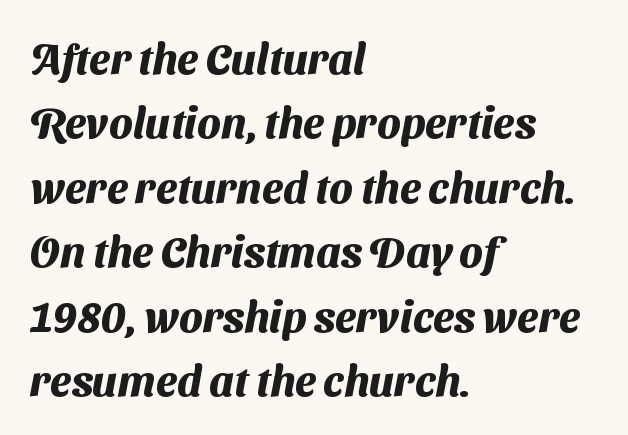
{"serif": "no", "bold": "yes", "weight": "heavy", "width": "normal", "stroke_contrast": "medium", "x_height": "medium", "monospaced": "no", "underline": "no", "align": "left", "line_spacing": "normal", "line_spacing_ratio": 1.5, "letter_spacing": "normal", "letter_spacing_em": 0.0, "glyph_px": 43}
